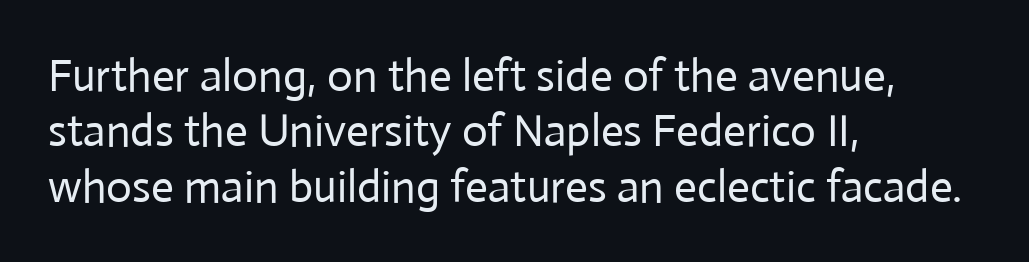
A typesetter would label this face a sans. Layout note: lines flush left. Honestly, the letter spacing is just normal — you wouldn't notice it. The letters look calm and open, with moderate or lighter stems. Is this a fixed-width face? No — the glyphs have proportional, varying widths.
